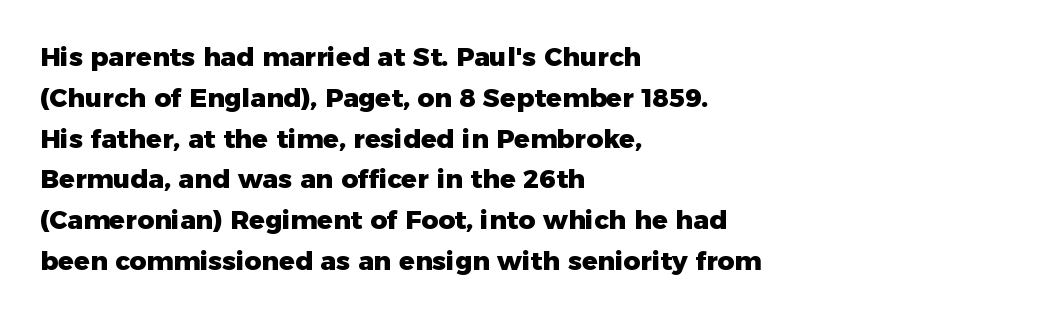
Q: Is the text bold? A: Yes.
Q: Is the text italic (slanted)? A: No, it is upright.
Q: Is the text underlined? A: No.
Q: How is the paragraph aligned? A: Left-aligned.
Q: Is the spacing between letters normal or unusually wide? A: Normal.
Q: Is the spacing between lines tight, normal or loose? A: Normal.
